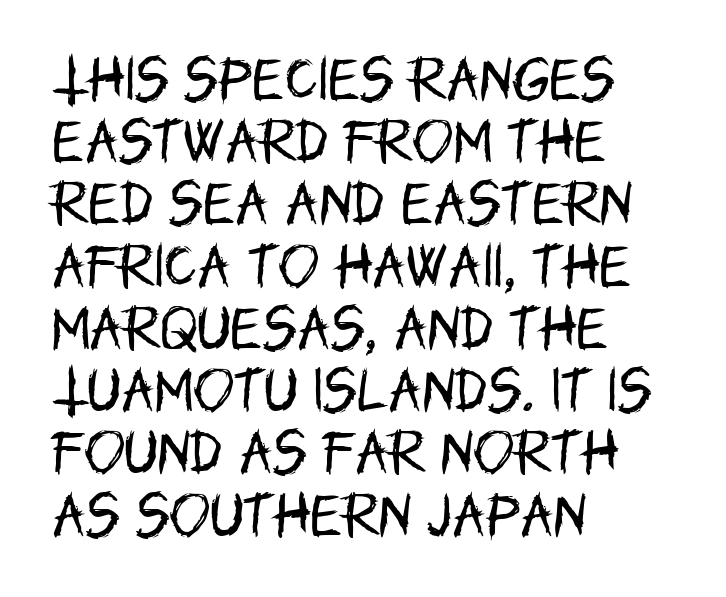
Spacing between characters is what you'd get straight out of the box. Layout note: lines flush left. Decoration check: the copy has no underline. Normally led — the rows are evenly, conventionally spaced.
